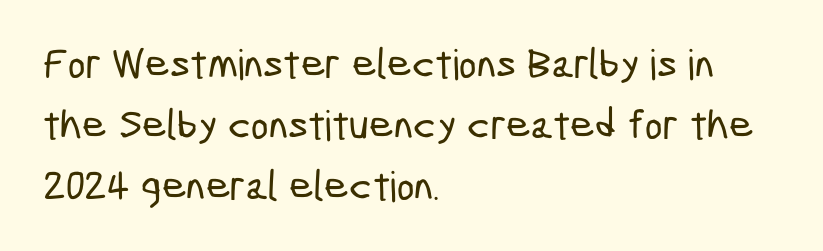
Q: Is the typeface a serif or a sans-serif typeface? A: Sans-serif.
Q: Is the text underlined? A: No.
Q: How is the paragraph aligned? A: Left-aligned.
Q: Is the spacing between letters normal or unusually wide? A: Normal.
Q: Is the spacing between lines tight, normal or loose? A: Normal.
Q: Width (condensed, normal, or wide)? A: Condensed.
Q: Stroke contrast? A: Low.
Q: x-height? A: Medium.
Q: Monospaced? A: No.
